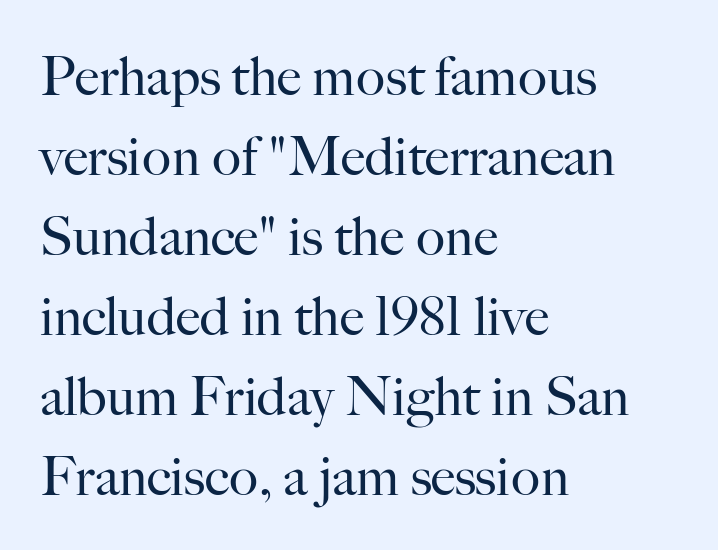
The image shows 54 px regular-weight serif type, upright; set left-aligned, normal line spacing (1.48x), normal letter spacing, not underlined; high stroke contrast and a small x-height.
